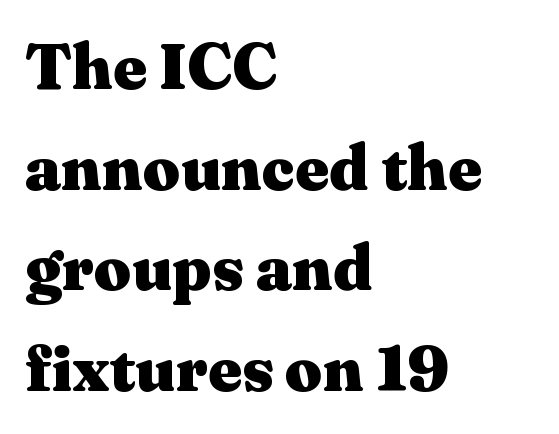
The image shows 65 px heavy, wide serif type, upright; set left-aligned, normal line spacing (1.55x), normal letter spacing, not underlined; medium stroke contrast and a medium x-height.
